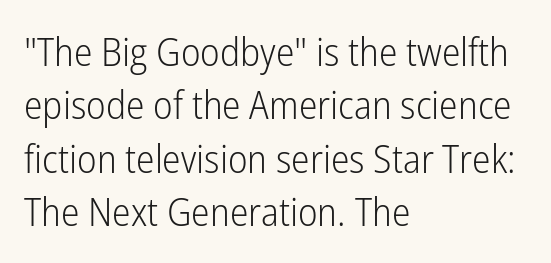
Q: Is the text bold? A: No.
Q: Is the text italic (slanted)? A: No, it is upright.
Q: Is the typeface a serif or a sans-serif typeface? A: Sans-serif.
Q: Is the text underlined? A: No.
Q: How is the paragraph aligned? A: Left-aligned.
Q: Is the spacing between letters normal or unusually wide? A: Normal.
Q: Is the spacing between lines tight, normal or loose? A: Normal.
Q: Width (condensed, normal, or wide)? A: Condensed.
Q: Stroke contrast? A: Low.
Q: x-height? A: Medium.
Q: Monospaced? A: No.
